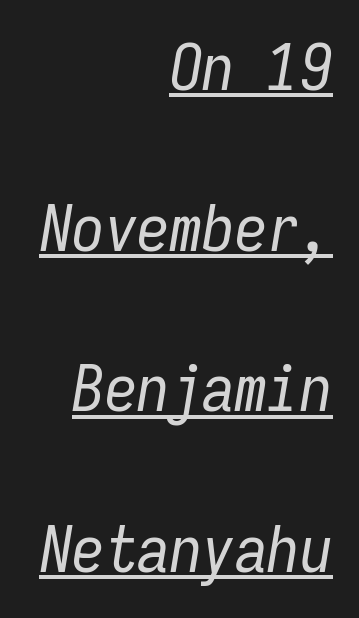
The image shows 65 px regular-weight, condensed type, italic (leaning right), monospaced; set right-aligned, loose line spacing (2.47x), normal letter spacing, underlined; low stroke contrast and a medium x-height.
